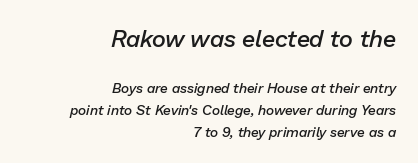
The image shows 24 px text type, italic (leaning right); set right-aligned, normal line spacing (1.55x), normal letter spacing, not underlined; the first (top) block is 1.71x larger.
